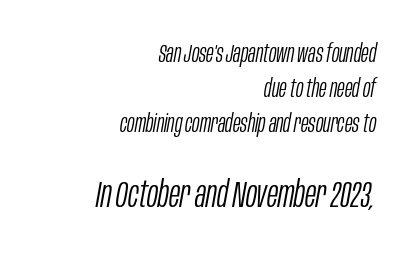
Which chunk is bigger? The second one — the bottom block dwarfs the top. Style check: oblique. The lines in this sample share a right terminus and differ only in where they begin. A bare baseline throughout the passage.
